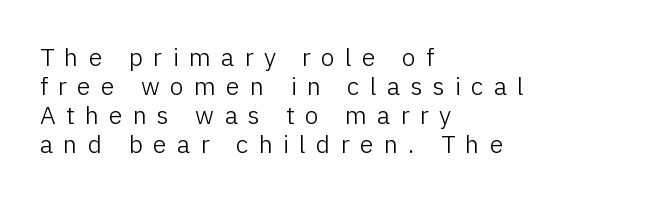
The lines in this sample share a left origin and differ only in where they stop. The tracking reads as deliberately expanded to a designer's eye. The letters look calm and open, with moderate or lighter stems. The space directly below the letters is spotless.
